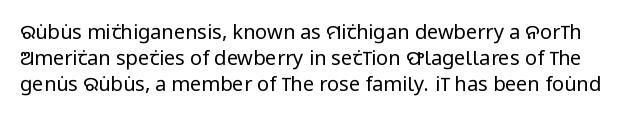
The image shows 20 px text type, upright; set normal line spacing (1.31x), normal letter spacing, not underlined.
